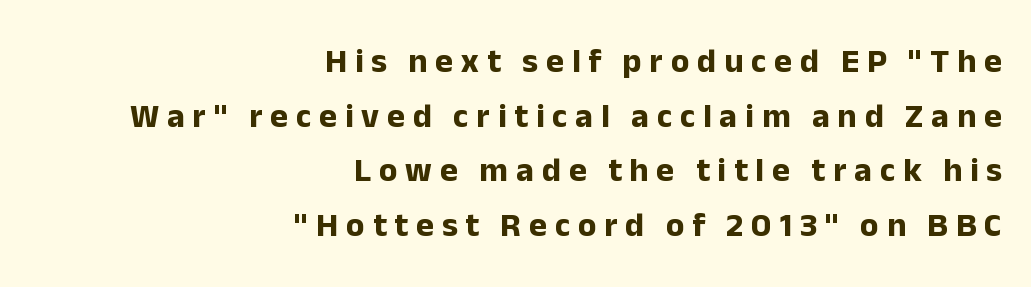
Inter-character spacing is expanded well beyond the font's built-in metrics. This sample is right-justified, so line beginnings fall wherever the words allow. You could not count columns in this text — the font is proportionally spaced. The typography opts for an upright posture over an oblique one. The passage shown stacks its lines at a standard gap. Underlining? Definitely not there.
